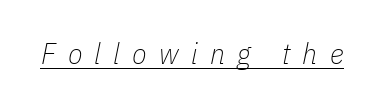
The words here are underlined. Is the stroke heavy? The answer is a plain regular-or-lighter. Between one letter and the next there's a generous, obvious gap. Here the designer chose a conventional face with non-uniform glyph widths. Notice how the stems are inclined rather than vertical — that's the hallmark of italics.
